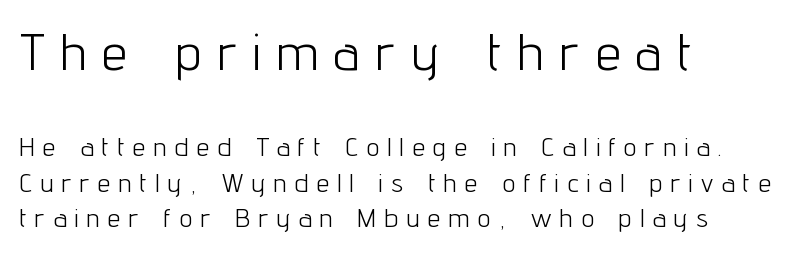
Q: Is the text bold? A: No.
Q: Is the text italic (slanted)? A: No, it is upright.
Q: Is the typeface a serif or a sans-serif typeface? A: Sans-serif.
Q: Is the text underlined? A: No.
Q: How is the paragraph aligned? A: Left-aligned.
Q: Is the spacing between letters normal or unusually wide? A: Unusually wide.
Q: Is the spacing between lines tight, normal or loose? A: Normal.
Q: Which block of text is set in a larger size, the first (top) or the second (bottom)? A: The first (top) one.
Q: Width (condensed, normal, or wide)? A: Condensed.
Q: Stroke contrast? A: Low.
Q: x-height? A: Medium.
Q: Monospaced? A: No.
